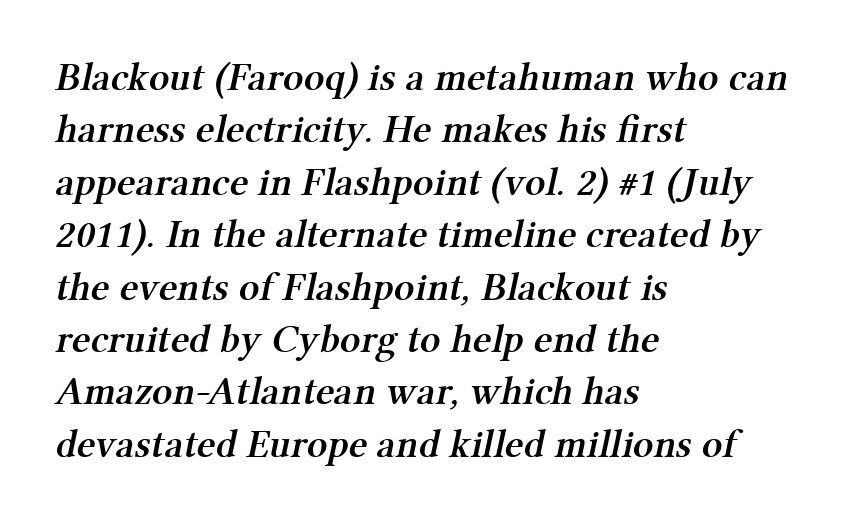
Q: Is the text bold? A: Semi-bold.
Q: Is the typeface a serif or a sans-serif typeface? A: Serif.
Q: Is the text underlined? A: No.
Q: How is the paragraph aligned? A: Left-aligned.
Q: Is the spacing between letters normal or unusually wide? A: Normal.
Q: Is the spacing between lines tight, normal or loose? A: Normal.
Q: Width (condensed, normal, or wide)? A: Normal.
Q: Stroke contrast? A: Medium.
Q: x-height? A: Medium.
Q: Monospaced? A: No.
